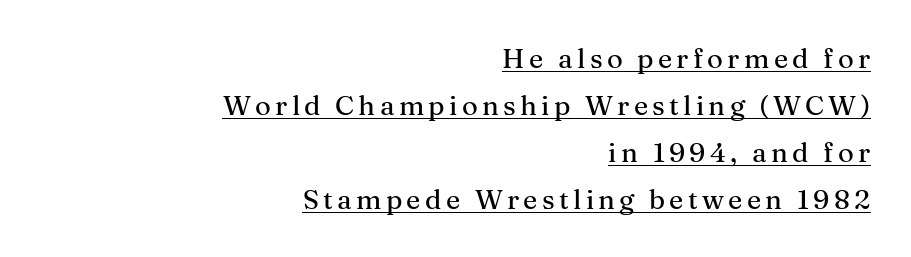
{"italic": "no", "underline": "yes", "align": "right", "line_spacing_ratio": 1.74, "glyph_px": 27}
